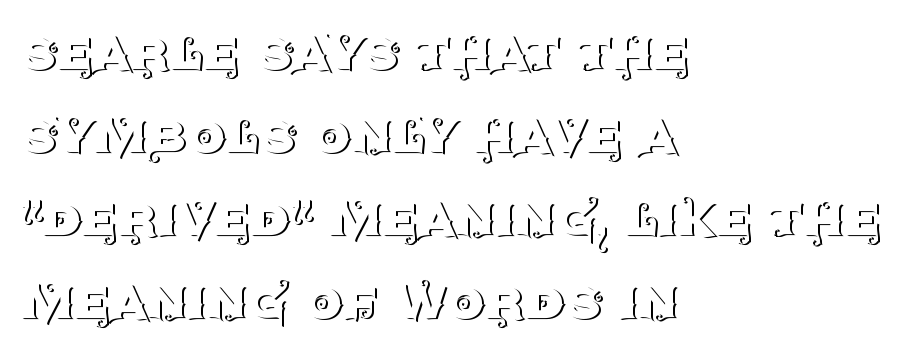
Q: Is the text bold? A: No.
Q: Is the text italic (slanted)? A: No, it is upright.
Q: Is the typeface a serif or a sans-serif typeface? A: Serif.
Q: Is the text underlined? A: No.
Q: How is the paragraph aligned? A: Left-aligned.
Q: Is the spacing between letters normal or unusually wide? A: Normal.
Q: Is the spacing between lines tight, normal or loose? A: Normal.
Q: Width (condensed, normal, or wide)? A: Normal.
Q: Stroke contrast? A: Medium.
Q: x-height? A: Large.
Q: Monospaced? A: No.
